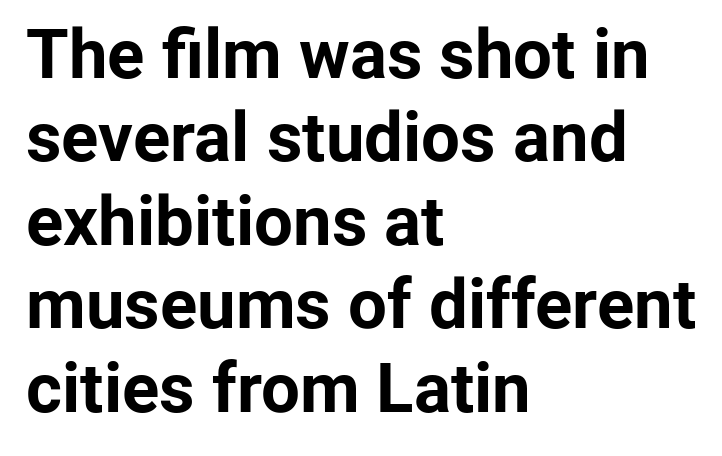
Unmarked baselines from the first word to the last. The paragraph has a hard left edge and a soft right edge. Between one letter and the next there's only the usual sliver of space. Here the designer chose a conventional face with non-uniform glyph widths. Strong, thick strokes mark this as bold type. Typographically, this falls in the sans-serif category.
